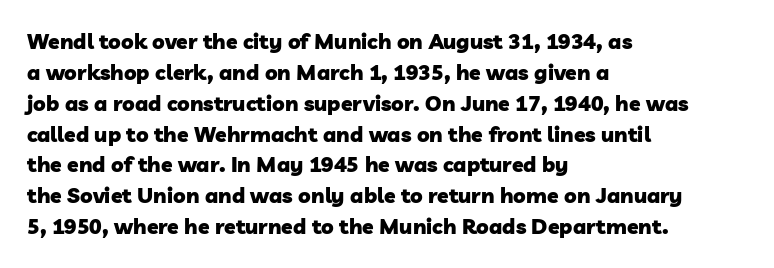
The image shows 21 px bold type; set left-aligned, normal line spacing (1.47x), normal letter spacing, not underlined.
